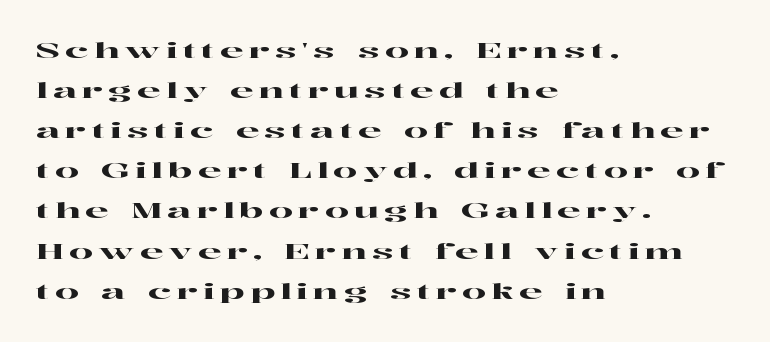
Q: Is the text italic (slanted)? A: No, it is upright.
Q: Is the text underlined? A: No.
Q: How is the paragraph aligned? A: Left-aligned.
Q: Is the spacing between letters normal or unusually wide? A: Unusually wide.
Q: Is the spacing between lines tight, normal or loose? A: Loose.
